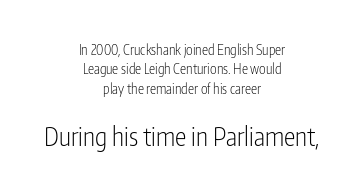
Q: Is the text bold? A: No.
Q: Is the text italic (slanted)? A: No, it is upright.
Q: Is the text underlined? A: No.
Q: How is the paragraph aligned? A: Centered.
Q: Is the spacing between letters normal or unusually wide? A: Normal.
Q: Is the spacing between lines tight, normal or loose? A: Normal.
Q: Which block of text is set in a larger size, the first (top) or the second (bottom)? A: The second (bottom) one.
